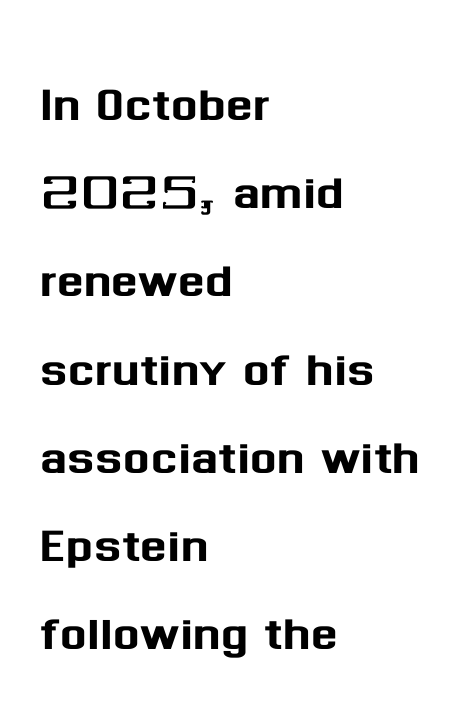
{"serif": "no", "italic": "no", "width": "normal", "stroke_contrast": "medium", "x_height": "medium", "monospaced": "no", "underline": "no", "align": "left", "line_spacing": "normal", "line_spacing_ratio": 1.4, "letter_spacing": "normal", "letter_spacing_em": 0.0, "glyph_px": 63}
